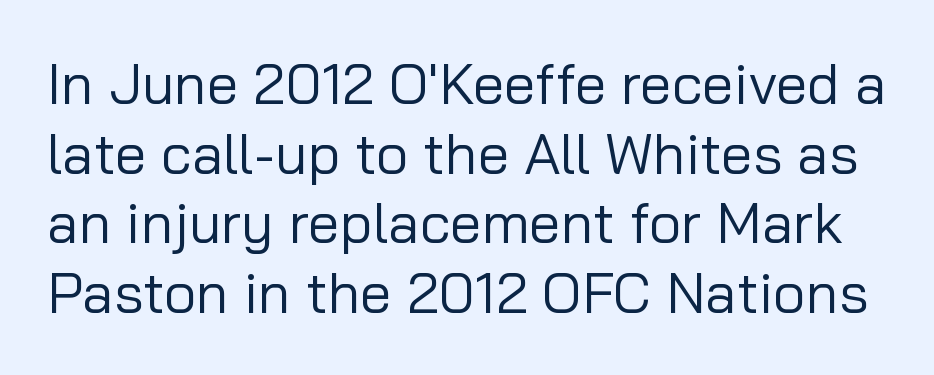
Letters rest on an invisible, unmarked baseline. The lettering stays uniformly vertical, giving the passage a roman look. A typesetter would call this proportional, since set widths differ per character. The letters carry no serifs — their stems end cleanly without finishing strokes.
